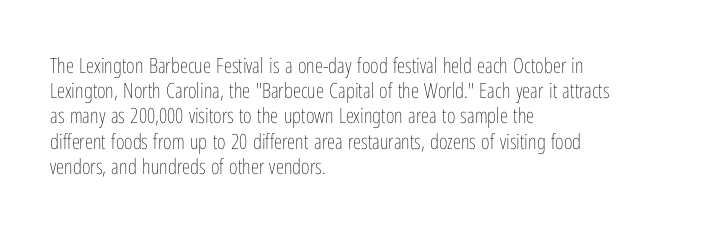
The image shows 21 px text type, upright; set left-aligned, line spacing 1.2x, normal letter spacing, not underlined.
